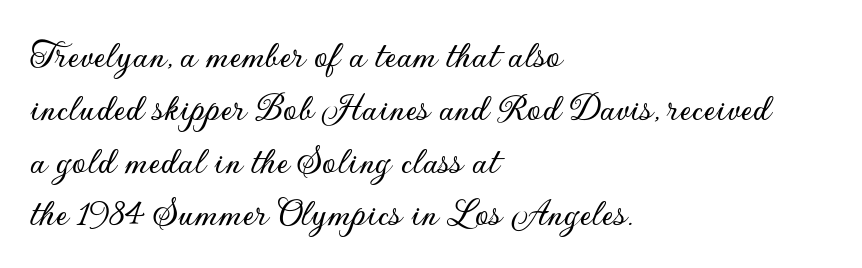
Words float on clear page, feet unadorned. Stroke terminals: plain, sans-serif. These lines are rendered in a variable-pitch font.
